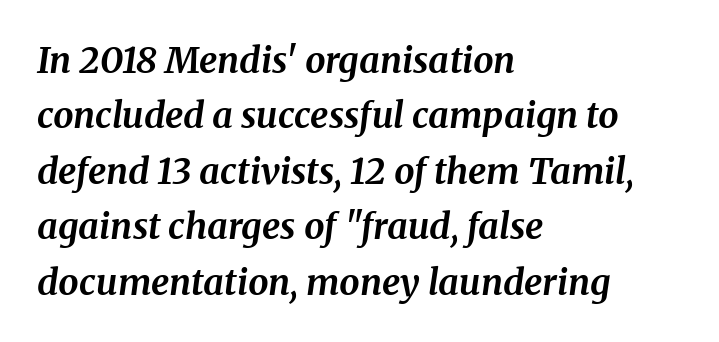
{"serif": "yes", "italic": "yes", "lean": "right", "slant_degrees": 8, "bold": "yes", "weight": "bold", "width": "normal", "stroke_contrast": "medium", "x_height": "medium", "monospaced": "no", "underline": "no", "align": "left", "line_spacing": "normal", "line_spacing_ratio": 1.54, "letter_spacing": "normal", "letter_spacing_em": 0.0, "glyph_px": 36}
